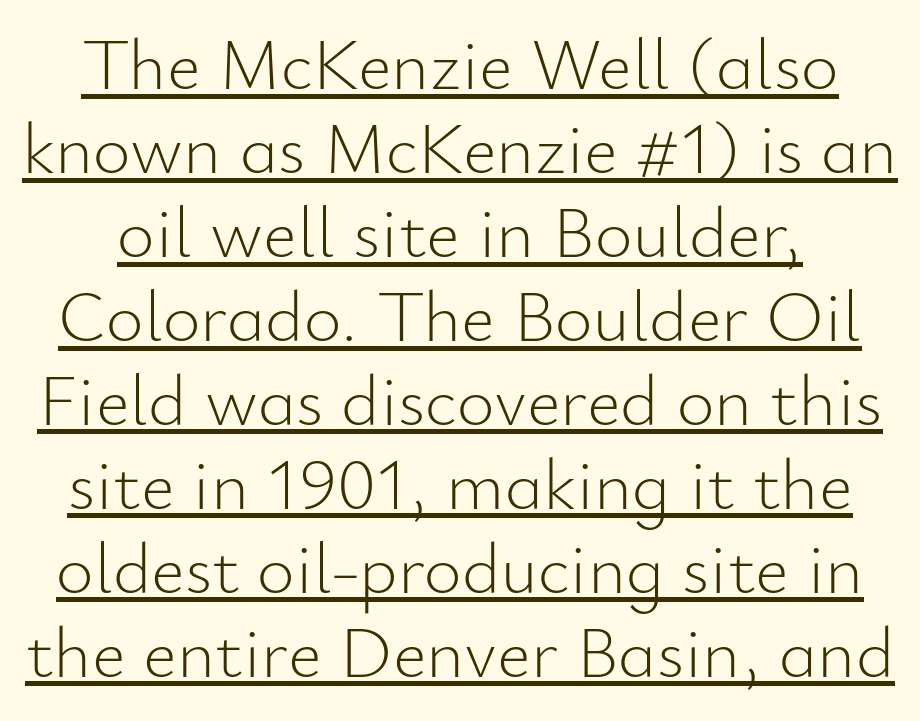
{"serif": "no", "italic": "no", "bold": "no", "weight": "light", "width": "normal", "stroke_contrast": "low", "x_height": "small", "monospaced": "no", "underline": "yes", "line_spacing": "tight", "line_spacing_ratio": 1.15, "letter_spacing": "normal", "letter_spacing_em": 0.0, "glyph_px": 73}
